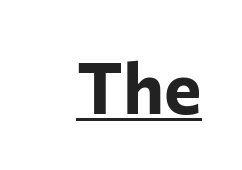
The image shows 71 px bold sans-serif type, upright; set normal letter spacing, underlined; low stroke contrast and a medium x-height.
